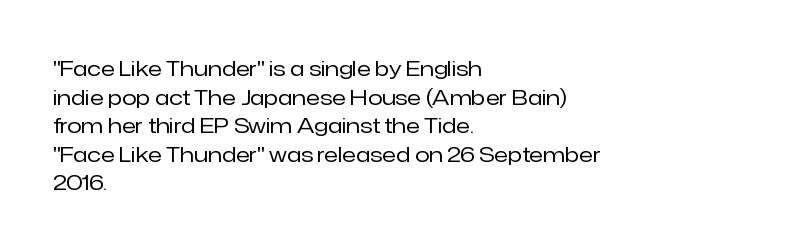
Line beginnings align vertically; line endings do not. Whoever set this chose a conventional vertical rhythm. Stroke mass is kept to a normal reading level or below. Nobody touched the tracking dial on this one.
